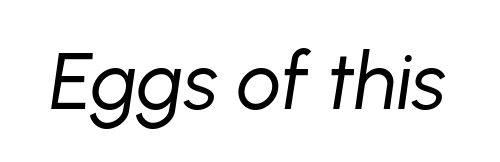
Q: Is the text bold? A: No.
Q: Is the text italic (slanted)? A: Yes, it leans right by about 8 degrees.
Q: Is the text underlined? A: No.
Q: Is the spacing between letters normal or unusually wide? A: Normal.
Q: Width (condensed, normal, or wide)? A: Normal.
Q: Stroke contrast? A: Low.
Q: x-height? A: Medium.
Q: Monospaced? A: No.
